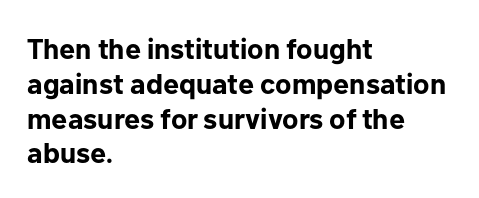
The lines are quadded left. A bare baseline throughout the passage. Caption: bold face, heavy strokes. Here the glyphs are tracked normally, forming tight word shapes.
